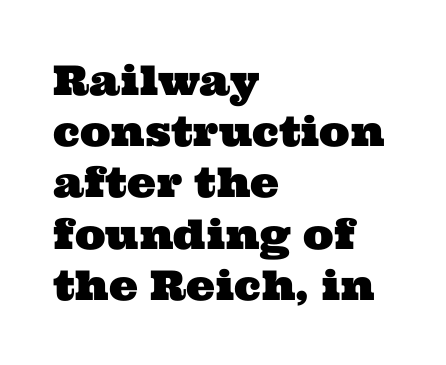
Q: Is the typeface a serif or a sans-serif typeface? A: Serif.
Q: Is the text underlined? A: No.
Q: How is the paragraph aligned? A: Left-aligned.
Q: Is the spacing between letters normal or unusually wide? A: Normal.
Q: Is the spacing between lines tight, normal or loose? A: Normal.
Q: Width (condensed, normal, or wide)? A: Wide.
Q: Stroke contrast? A: Medium.
Q: x-height? A: Medium.
Q: Monospaced? A: No.
